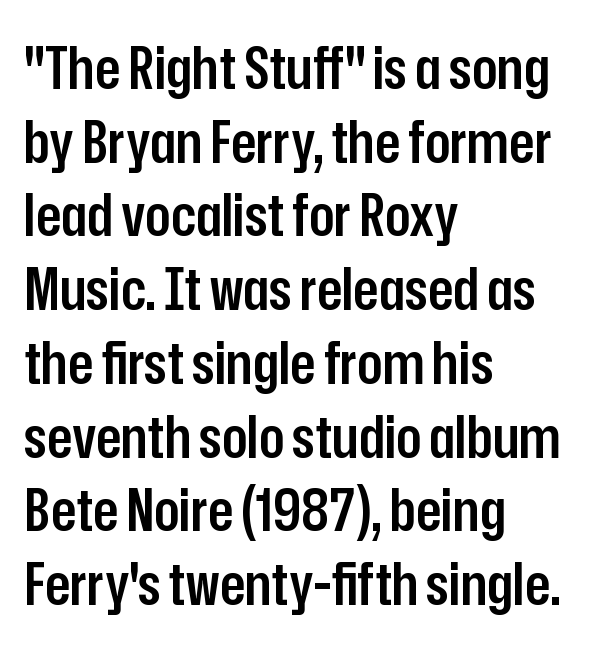
A student would call this left alignment; a typographer would say flush left, rag right. If you measured baseline to baseline, you'd find a middling distance. Look at the tracking — it's just the regular setting, nothing added. Do the letters lean? They stand straight.
